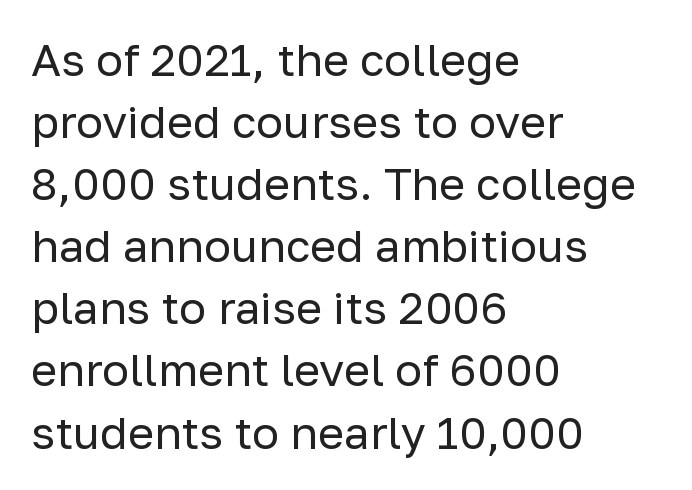
The image shows 45 px regular-weight sans-serif type, upright; set left-aligned, normal line spacing (1.38x), normal letter spacing, not underlined; low stroke contrast and a medium x-height.
